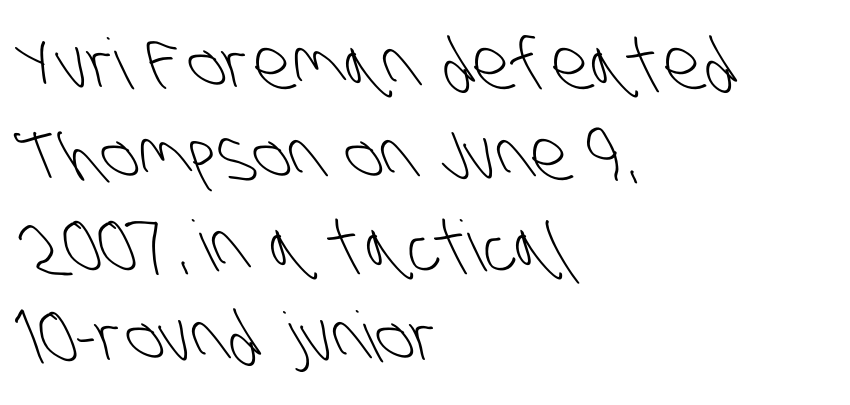
The image shows 70 px light, condensed sans-serif type; set left-aligned, normal line spacing (1.3x), normal letter spacing, not underlined; low stroke contrast and a large x-height.
